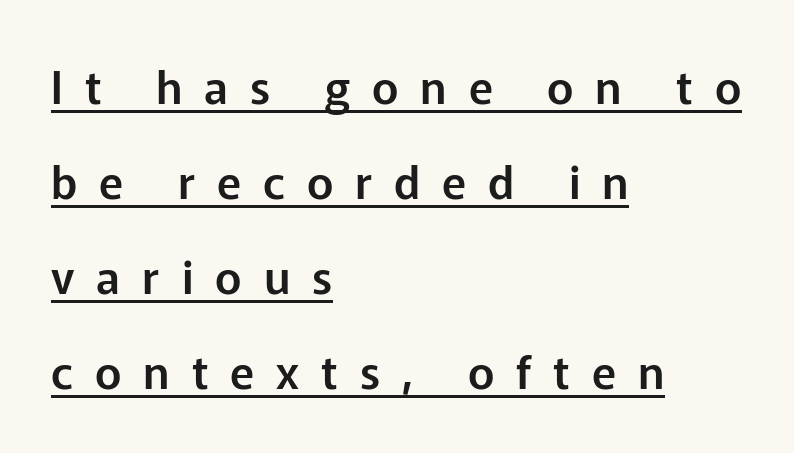
{"serif": "no", "italic": "no", "width": "normal", "stroke_contrast": "low", "x_height": "medium", "monospaced": "no", "underline": "yes", "align": "left", "line_spacing": "loose", "line_spacing_ratio": 2.11, "letter_spacing": "wide", "letter_spacing_em": 0.49, "glyph_px": 45}
